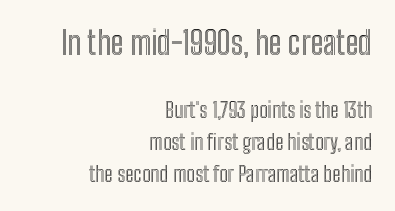
Q: Is the text italic (slanted)? A: No, it is upright.
Q: Is the text underlined? A: No.
Q: How is the paragraph aligned? A: Right-aligned.
Q: Is the spacing between letters normal or unusually wide? A: Normal.
Q: Is the spacing between lines tight, normal or loose? A: Normal.
Q: Which block of text is set in a larger size, the first (top) or the second (bottom)? A: The first (top) one.
Q: Width (condensed, normal, or wide)? A: Condensed.
Q: x-height? A: Medium.
Q: Monospaced? A: No.
